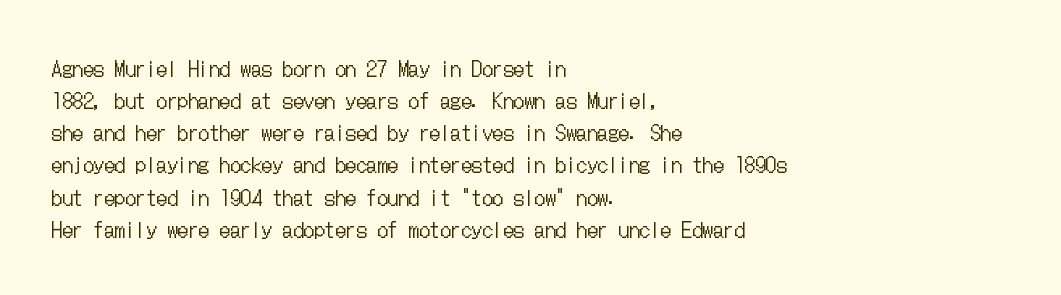
{"italic": "no", "bold": "no", "underline": "no", "align": "left", "line_spacing": "normal", "line_spacing_ratio": 1.53, "letter_spacing": "normal", "letter_spacing_em": 0.0, "glyph_px": 21}
